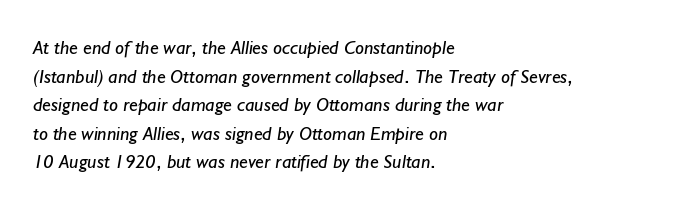
{"bold": "no", "underline": "no", "align": "left", "line_spacing": "normal", "line_spacing_ratio": 1.43, "letter_spacing": "normal", "letter_spacing_em": 0.0, "glyph_px": 20}
